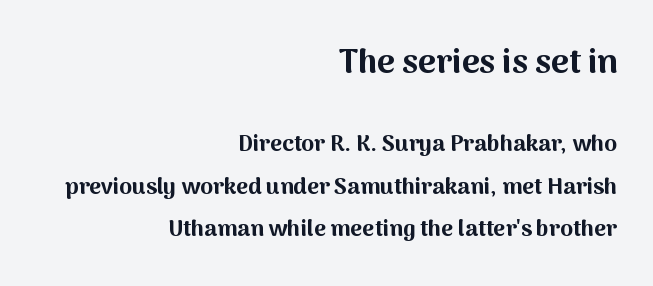
The rag falls on the left side of this text block. Look at the tracking — it's just the regular setting, nothing added. Each letter keeps its own natural width here, so spacing adapts to shape. Strong, thick strokes mark this as bold type. The letters stand upright; this is a roman face.
